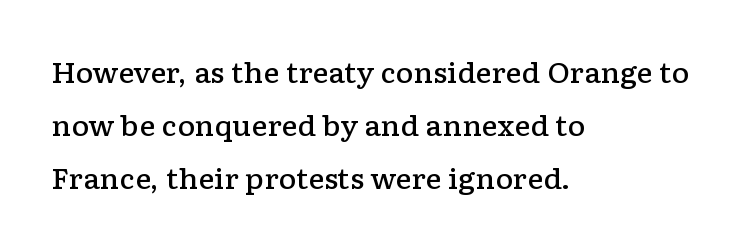
Spacing between characters is what you'd get straight out of the box. Line starts are locked; line ends wander. If you measured baseline to baseline, you'd find a long distance. A roman cut, with each character standing at attention.
